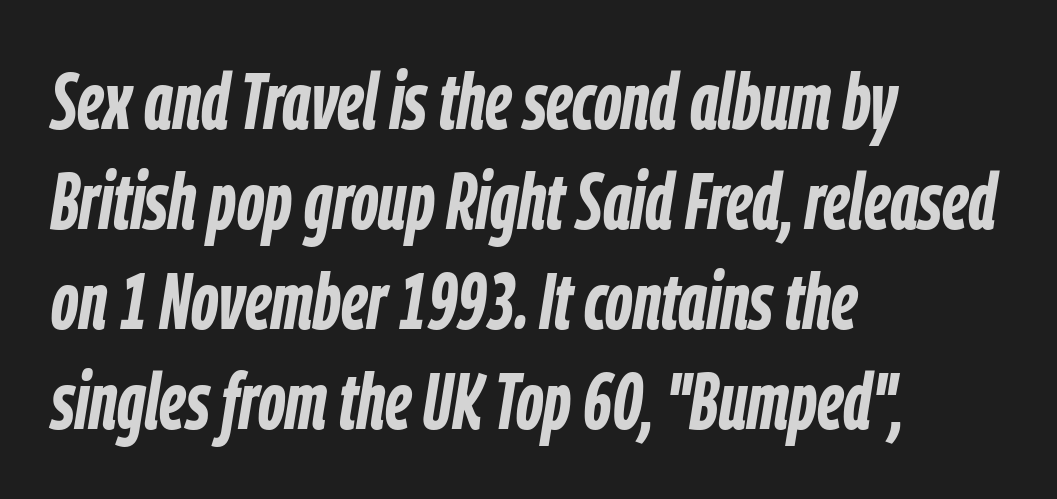
Q: Is the text bold? A: Yes.
Q: Is the text italic (slanted)? A: Yes, it leans right by about 9 degrees.
Q: Is the text underlined? A: No.
Q: How is the paragraph aligned? A: Left-aligned.
Q: Is the spacing between letters normal or unusually wide? A: Normal.
Q: Is the spacing between lines tight, normal or loose? A: Normal.
Q: Width (condensed, normal, or wide)? A: Condensed.
Q: Stroke contrast? A: Low.
Q: x-height? A: Medium.
Q: Monospaced? A: No.
